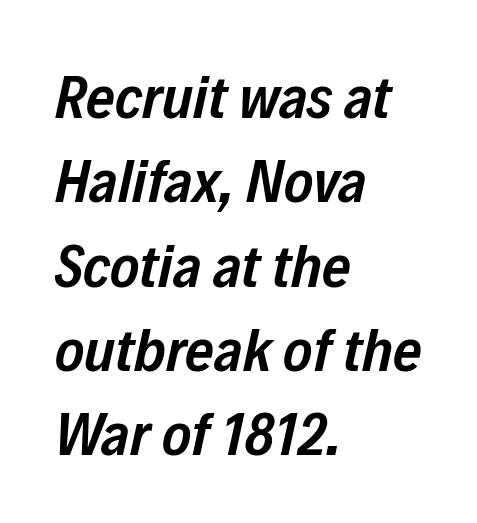
{"italic": "yes", "lean": "right", "slant_degrees": 12, "bold": "semi", "weight": "semibold", "width": "condensed", "stroke_contrast": "low", "x_height": "medium", "monospaced": "no", "underline": "no", "align": "left", "line_spacing": "normal", "line_spacing_ratio": 1.36, "letter_spacing": "normal", "letter_spacing_em": 0.0, "glyph_px": 62}
